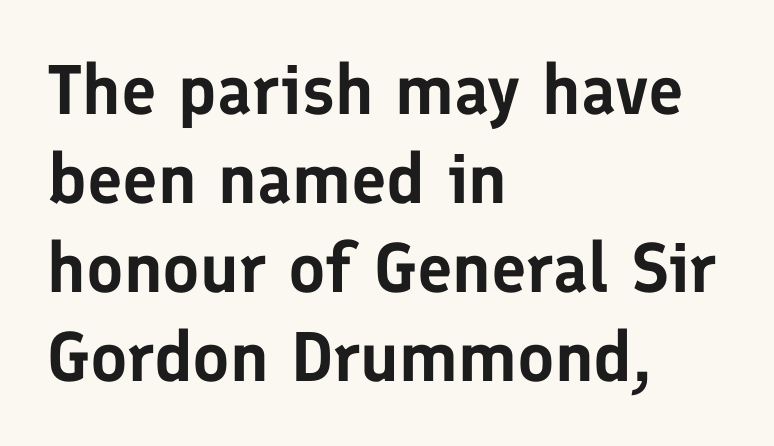
{"serif": "no", "italic": "no", "width": "normal", "stroke_contrast": "low", "x_height": "medium", "monospaced": "no", "underline": "no", "align": "left", "line_spacing": "normal", "line_spacing_ratio": 1.27, "letter_spacing": "normal", "letter_spacing_em": 0.0, "glyph_px": 70}
